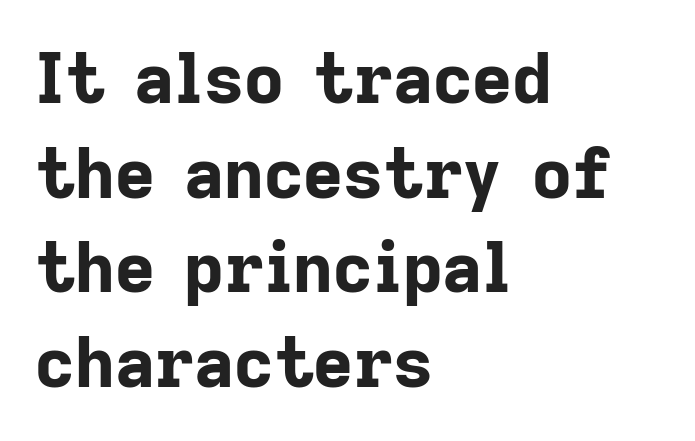
{"serif": "no", "italic": "no", "bold": "yes", "weight": "bold", "width": "normal", "stroke_contrast": "low", "x_height": "medium", "monospaced": "no", "underline": "no", "align": "left", "line_spacing": "normal", "line_spacing_ratio": 1.37, "letter_spacing": "normal", "letter_spacing_em": 0.0, "glyph_px": 69}
